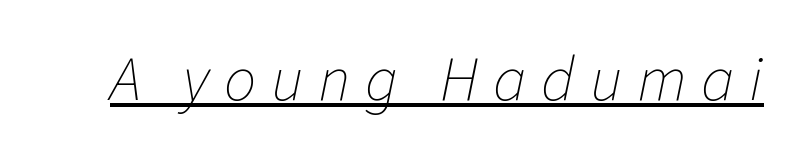
{"italic": "yes", "lean": "right", "slant_degrees": 11, "bold": "no", "weight": "thin", "width": "normal", "stroke_contrast": "low", "x_height": "medium", "monospaced": "no", "underline": "yes", "letter_spacing": "wide", "letter_spacing_em": 0.23, "glyph_px": 64}
